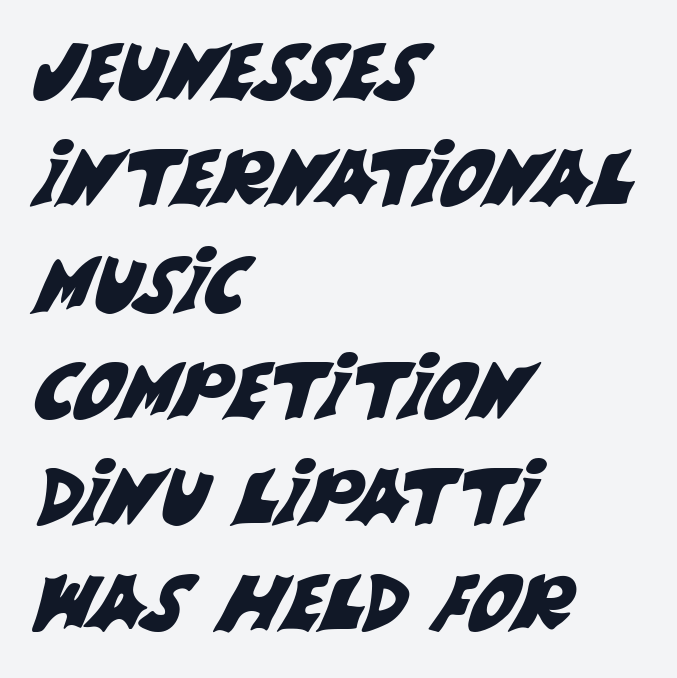
{"serif": "no", "width": "normal", "stroke_contrast": "medium", "x_height": "large", "monospaced": "no", "underline": "no", "align": "left", "line_spacing": "normal", "line_spacing_ratio": 1.38, "letter_spacing": "normal", "letter_spacing_em": 0.0, "glyph_px": 77}
